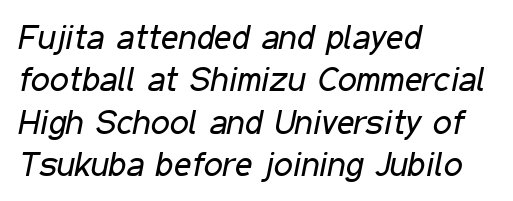
{"italic": "yes", "lean": "right", "slant_degrees": 11, "bold": "no", "weight": "regular", "width": "condensed", "stroke_contrast": "low", "x_height": "medium", "monospaced": "no", "underline": "no", "align": "left", "line_spacing": "normal", "line_spacing_ratio": 1.25, "letter_spacing": "normal", "letter_spacing_em": 0.0, "glyph_px": 34}
